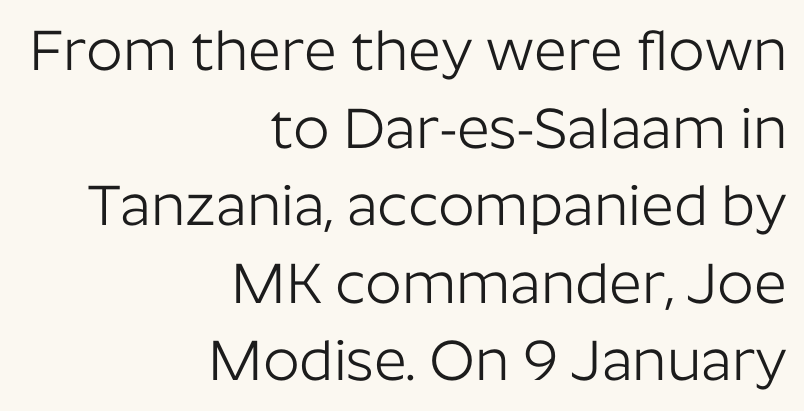
The weight would be labelled regular, book, light, or lighter still. The lettering holds an erect, upright posture throughout. Quick note: interline space is typical. The typeface chosen for these lines omits serifs.
